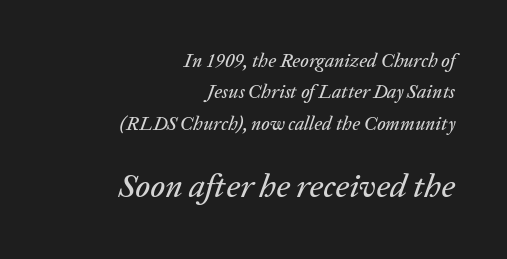
Where is the straight margin? On the right. Honestly, the row spacing looks completely unremarkable. Is this a fixed-width face? No — the glyphs have proportional, varying widths. Descender tails drop into unmarked territory. You get the small type first, then a jump to larger type.
